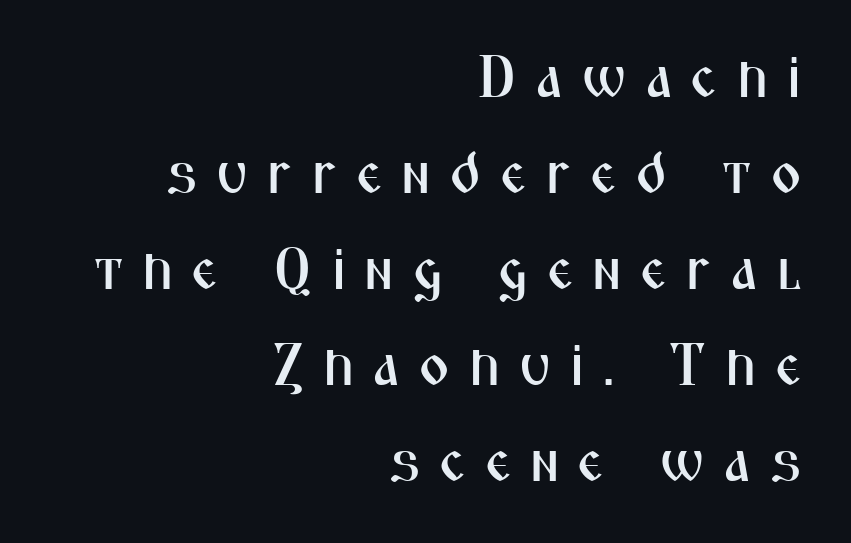
This sample has the flowing, uneven cadence of proportional lettering. Designer's note — italics off, roman on. Short note: letters widely spaced. You can tell from the bare stems that sans-serif type was used. A bare baseline throughout the passage. The passage shown stacks its lines at a standard gap.
